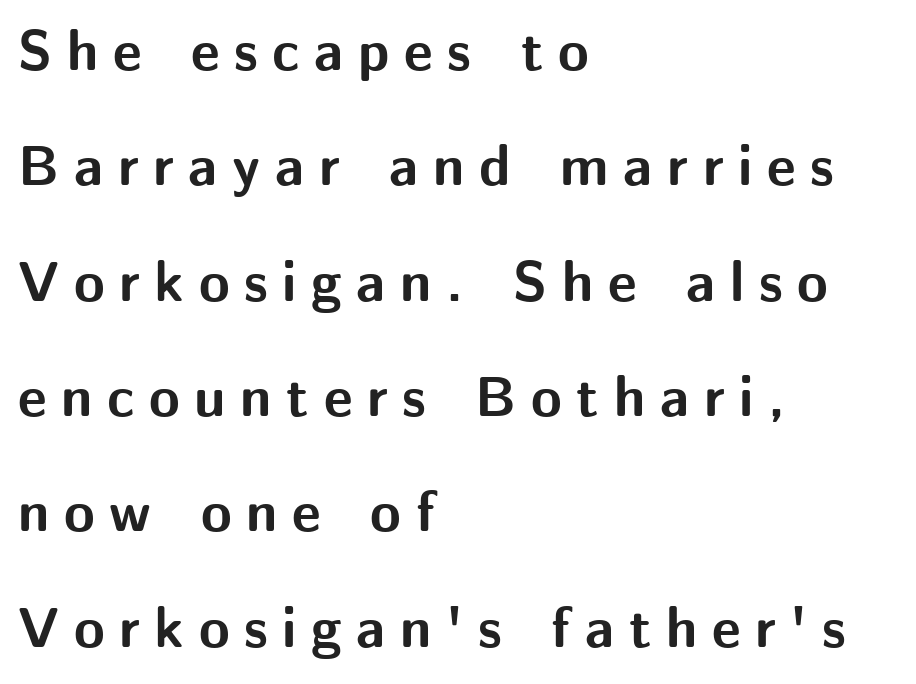
{"serif": "no", "italic": "no", "bold": "yes", "weight": "bold", "width": "normal", "stroke_contrast": "medium", "x_height": "medium", "monospaced": "no", "underline": "no", "align": "left", "line_spacing": "loose", "line_spacing_ratio": 2.06, "letter_spacing": "wide", "letter_spacing_em": 0.26, "glyph_px": 56}
